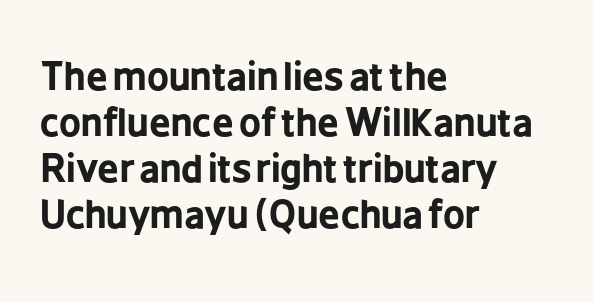
Q: Is the text bold? A: Yes.
Q: Is the text italic (slanted)? A: No, it is upright.
Q: Is the typeface a serif or a sans-serif typeface? A: Sans-serif.
Q: Is the text underlined? A: No.
Q: How is the paragraph aligned? A: Left-aligned.
Q: Is the spacing between letters normal or unusually wide? A: Normal.
Q: Width (condensed, normal, or wide)? A: Condensed.
Q: Stroke contrast? A: Low.
Q: x-height? A: Medium.
Q: Monospaced? A: No.
